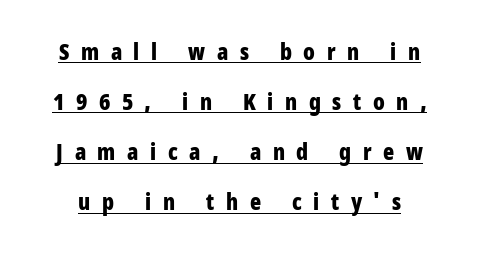
Q: Is the text bold? A: Yes.
Q: Is the text italic (slanted)? A: No, it is upright.
Q: Is the text underlined? A: Yes.
Q: Is the spacing between letters normal or unusually wide? A: Unusually wide.
Q: Is the spacing between lines tight, normal or loose? A: Loose.
